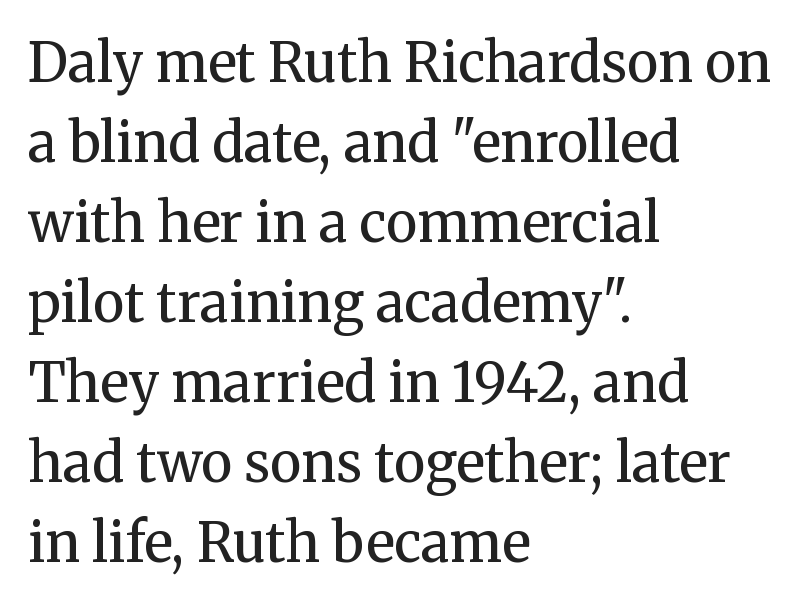
The image shows 54 px regular-weight serif type, upright; set left-aligned, normal line spacing (1.48x), normal letter spacing, not underlined; medium stroke contrast and a medium x-height.
